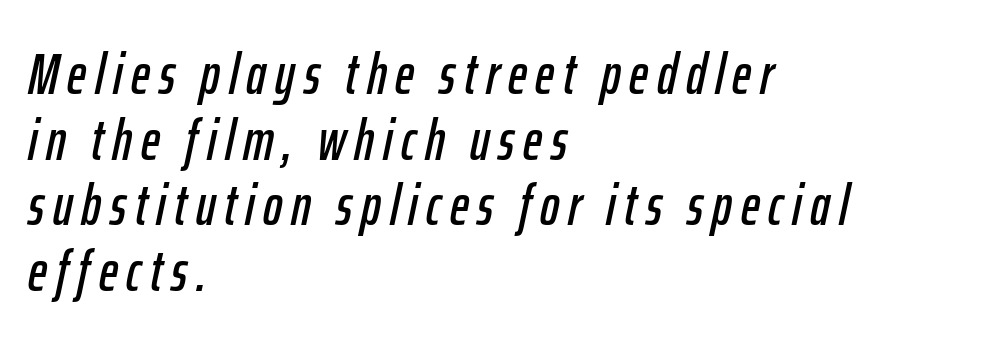
{"italic": "yes", "lean": "right", "slant_degrees": 12, "width": "condensed", "stroke_contrast": "low", "x_height": "medium", "monospaced": "no", "underline": "no", "align": "left", "line_spacing": "tight", "line_spacing_ratio": 1.13, "glyph_px": 58}
